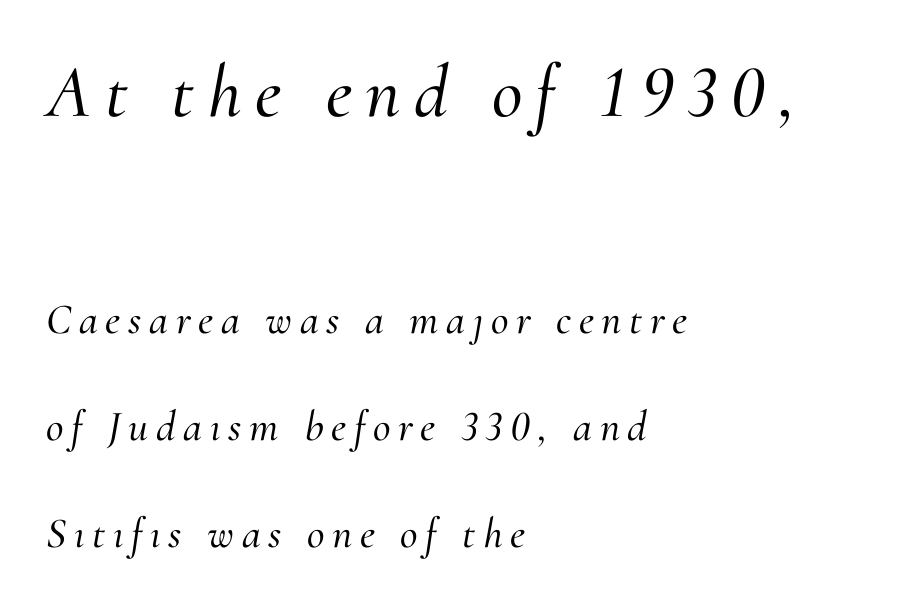
{"serif": "yes", "italic": "yes", "lean": "right", "slant_degrees": 10, "width": "normal", "stroke_contrast": "medium", "x_height": "small", "monospaced": "no", "underline": "no", "align": "left", "line_spacing": "loose", "line_spacing_ratio": 2.49, "larger_block": "first", "size_ratio": 1.74, "glyph_px": 75}
